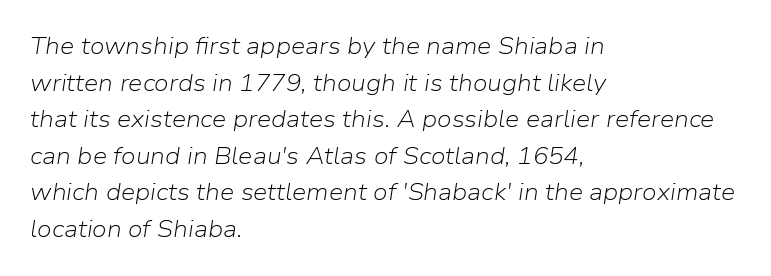
Check the space under the baseline: it is left empty. Layout note: lines flush left. The type is set solid horizontally, with unmodified tracking. Stem width sits at or under what a default text font uses. The text carries the slant typical of an italic or oblique font. Quick note: interline space is typical.
